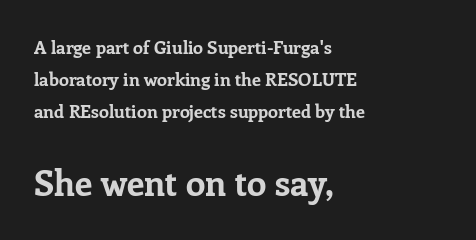
The image shows 35 px bold serif type, upright; set left-aligned, line spacing 1.77x, normal letter spacing, not underlined; the second (bottom) block is 1.94x larger; low stroke contrast and a medium x-height.
